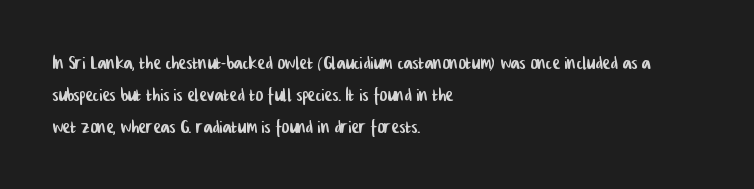
Descenders hang freely into open space. Observe the ordinary spacing: letters are neighbours, not strangers. Alignment: flush left. The vertical gap from one line to the next is medium.
